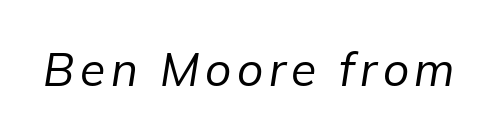
Q: Is the text bold? A: No.
Q: Is the text italic (slanted)? A: Yes, it leans right by about 9 degrees.
Q: Is the text underlined? A: No.
Q: Width (condensed, normal, or wide)? A: Normal.
Q: Stroke contrast? A: Low.
Q: x-height? A: Medium.
Q: Monospaced? A: No.
